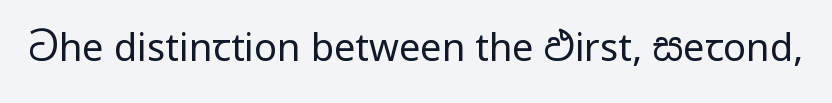
Q: Is the text bold? A: No.
Q: Is the text italic (slanted)? A: No, it is upright.
Q: Is the typeface a serif or a sans-serif typeface? A: Sans-serif.
Q: Is the text underlined? A: No.
Q: Is the spacing between letters normal or unusually wide? A: Normal.
Q: Width (condensed, normal, or wide)? A: Normal.
Q: Stroke contrast? A: Low.
Q: x-height? A: Medium.
Q: Monospaced? A: No.
